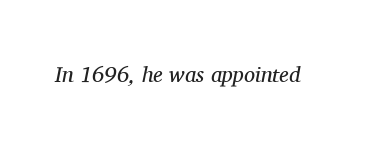
Q: Is the text bold? A: No.
Q: Is the text italic (slanted)? A: Yes, it leans right by about 11 degrees.
Q: Is the text underlined? A: No.
Q: Is the spacing between letters normal or unusually wide? A: Normal.
